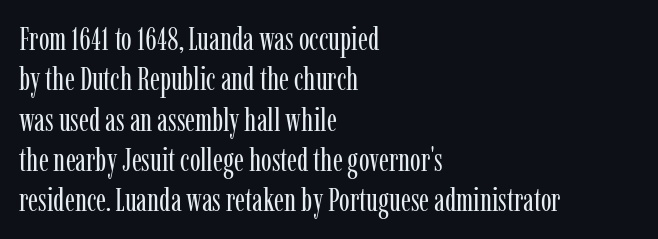
The image shows 32 px regular-weight, condensed serif type, upright; set left-aligned, normal line spacing (1.26x), normal letter spacing, not underlined; low stroke contrast and a medium x-height.
